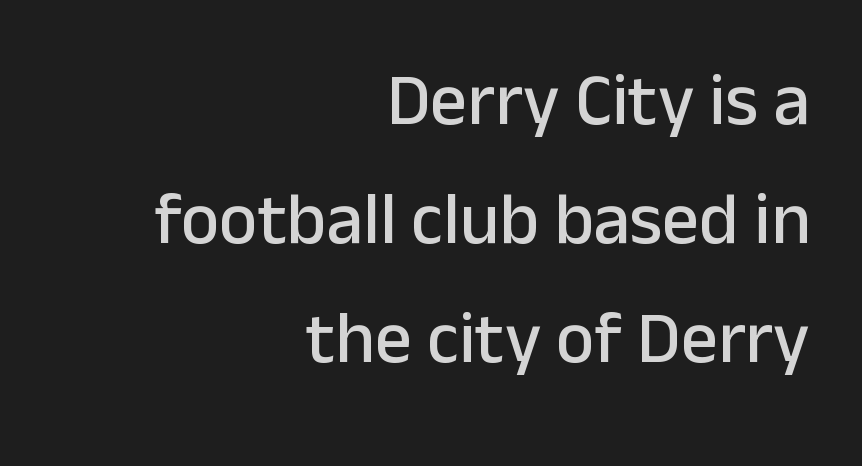
The image shows 73 px sans-serif type, upright; set right-aligned, normal line spacing (1.63x), normal letter spacing, not underlined; low stroke contrast and a medium x-height.
